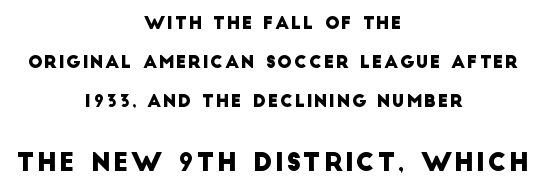
Q: Is the text underlined? A: No.
Q: How is the paragraph aligned? A: Centered.
Q: Is the spacing between lines tight, normal or loose? A: Loose.
Q: Which block of text is set in a larger size, the first (top) or the second (bottom)? A: The second (bottom) one.
